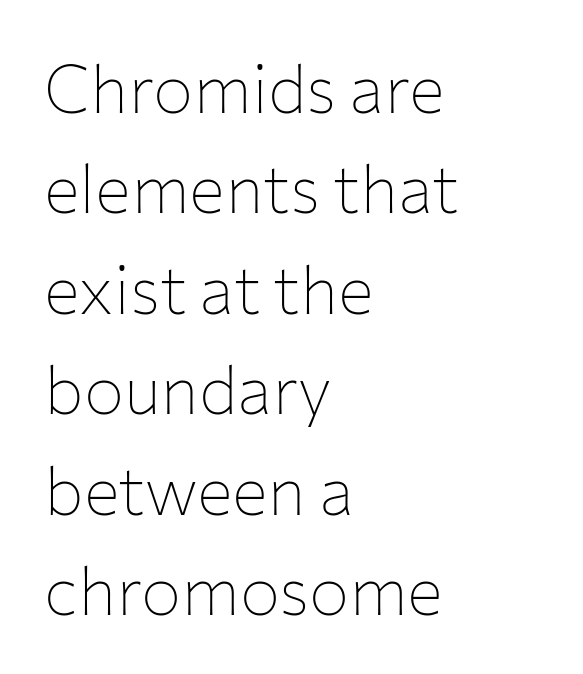
The image shows 67 px thin sans-serif type, upright; set left-aligned, normal line spacing (1.5x), normal letter spacing, not underlined; low stroke contrast and a medium x-height.
